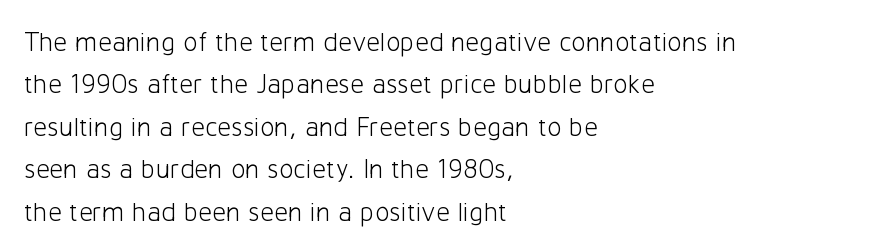
Characters follow at the spacing the type designer built in. Where is the straight margin? On the left. Weight: regular or lighter. Check the space under the baseline: it is left empty. Each new line begins a customary step beneath the previous one.
